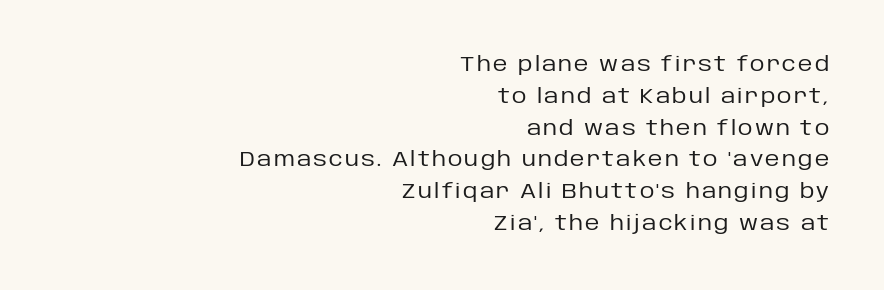
Clear beneath every line of the passage. Regarding leading, the lines here are spaced in the standard way. Stroke thickness stays within the range of a standard reading face or lighter. Posture: straight, roman, zero tilt.
